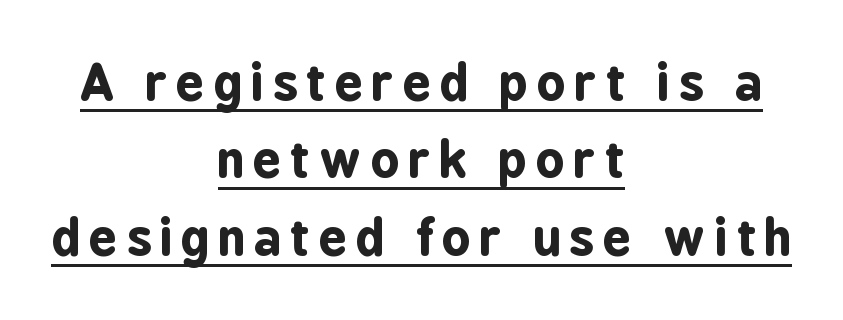
{"serif": "no", "italic": "no", "bold": "yes", "weight": "bold", "width": "condensed", "stroke_contrast": "low", "x_height": "medium", "monospaced": "no", "underline": "yes", "align": "center", "line_spacing": "normal", "line_spacing_ratio": 1.55, "glyph_px": 50}
